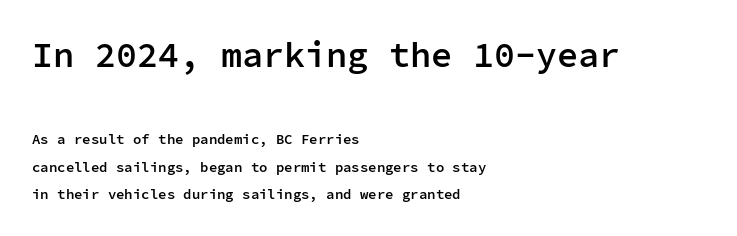
Q: Is the text bold? A: Semi-bold.
Q: Is the text italic (slanted)? A: No, it is upright.
Q: Is the typeface a serif or a sans-serif typeface? A: Sans-serif.
Q: Is the text underlined? A: No.
Q: How is the paragraph aligned? A: Left-aligned.
Q: Is the spacing between letters normal or unusually wide? A: Normal.
Q: Is the spacing between lines tight, normal or loose? A: Loose.
Q: Which block of text is set in a larger size, the first (top) or the second (bottom)? A: The first (top) one.
Q: Width (condensed, normal, or wide)? A: Normal.
Q: Stroke contrast? A: Low.
Q: x-height? A: Medium.
Q: Monospaced? A: Yes.
